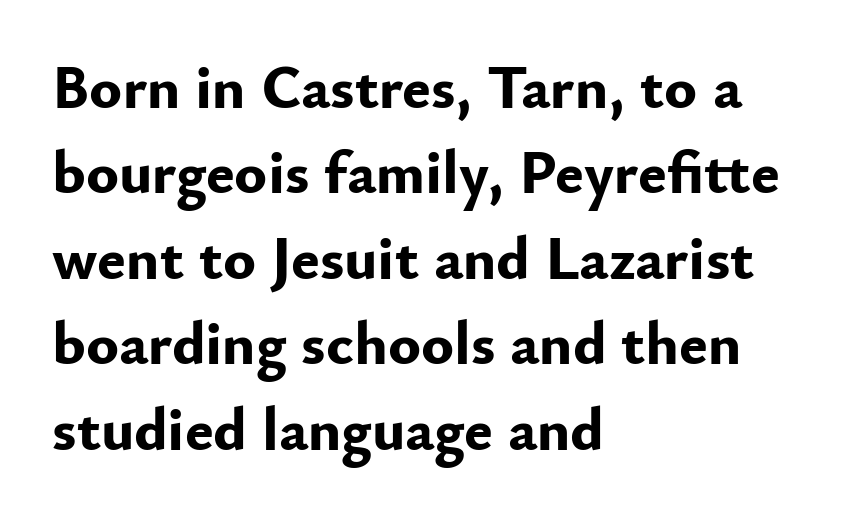
Q: Is the text bold? A: Yes.
Q: Is the text italic (slanted)? A: No, it is upright.
Q: Is the typeface a serif or a sans-serif typeface? A: Sans-serif.
Q: Is the text underlined? A: No.
Q: How is the paragraph aligned? A: Left-aligned.
Q: Is the spacing between letters normal or unusually wide? A: Normal.
Q: Is the spacing between lines tight, normal or loose? A: Normal.
Q: Width (condensed, normal, or wide)? A: Normal.
Q: Stroke contrast? A: Low.
Q: x-height? A: Small.
Q: Monospaced? A: No.
